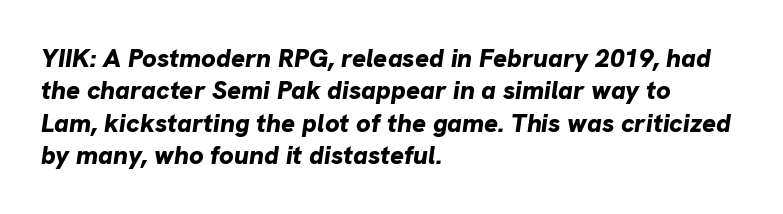
Nobody drew a line under any word here. Weight check: bold — yes, fully. The space between consecutive lines is moderate. Honestly, the letter spacing is just normal — you wouldn't notice it.
